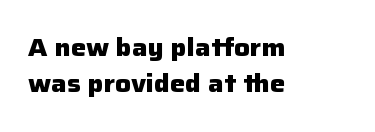
{"italic": "no", "bold": "yes", "underline": "no", "align": "left", "line_spacing": "normal", "line_spacing_ratio": 1.52, "letter_spacing": "normal", "letter_spacing_em": 0.0, "glyph_px": 24}
